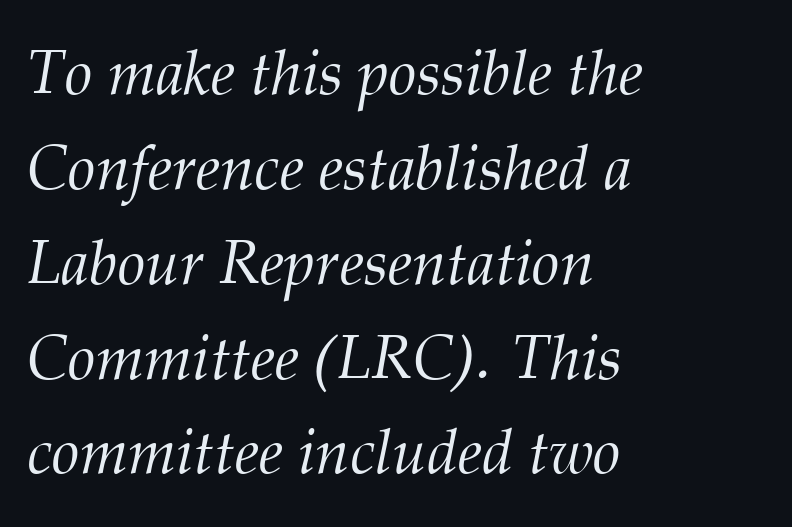
The specimen omits any rule beneath the text block's lines. The typeface has the unassuming heft of standard copy or less. Here the designer chose a conventional face with non-uniform glyph widths. What kind of face is this? One with serifs. Each line starts at the same left margin while the right side varies. Leading: standard.
